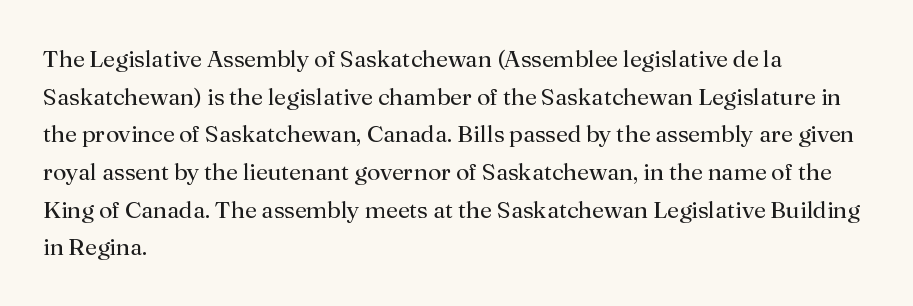
The image shows 24 px text type, upright; set left-aligned, normal line spacing (1.57x), normal letter spacing, not underlined.
